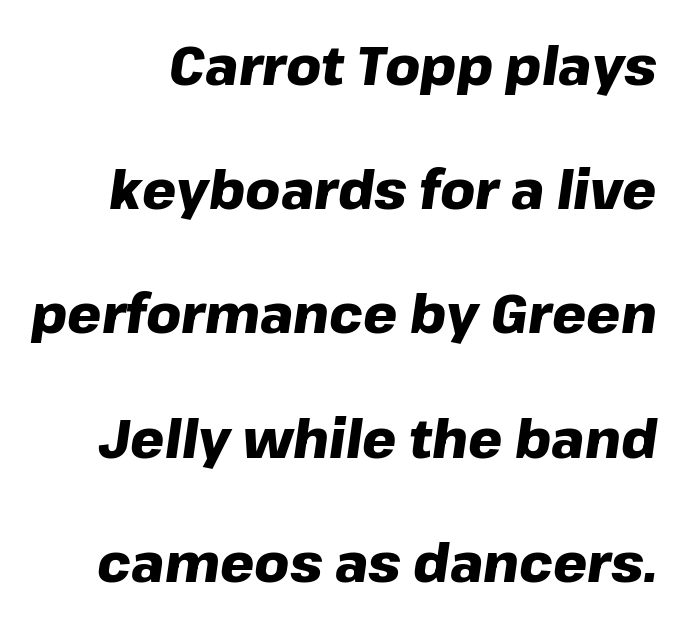
The image shows 54 px heavy type, italic (leaning right); set loose line spacing (2.3x), normal letter spacing, not underlined; low stroke contrast and a medium x-height.
